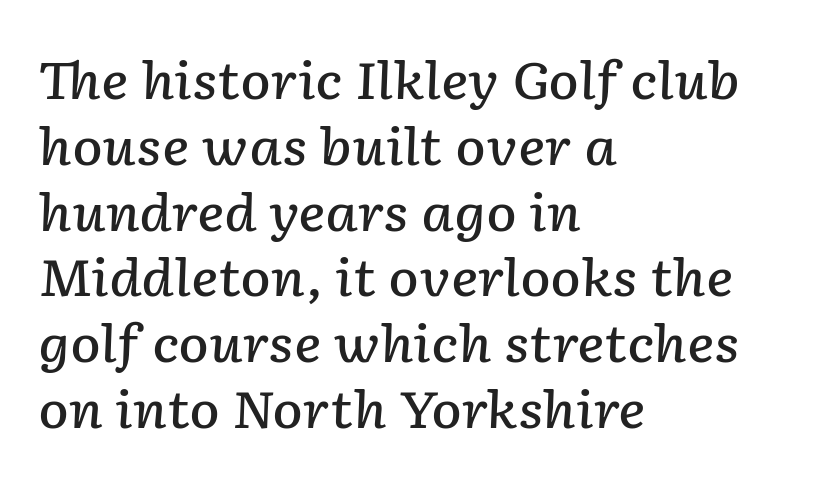
{"italic": "yes", "lean": "right", "slant_degrees": 2, "bold": "semi", "weight": "semibold", "width": "normal", "stroke_contrast": "low", "x_height": "medium", "monospaced": "no", "underline": "no", "align": "left", "line_spacing": "normal", "line_spacing_ratio": 1.29, "letter_spacing": "normal", "letter_spacing_em": 0.0, "glyph_px": 51}
